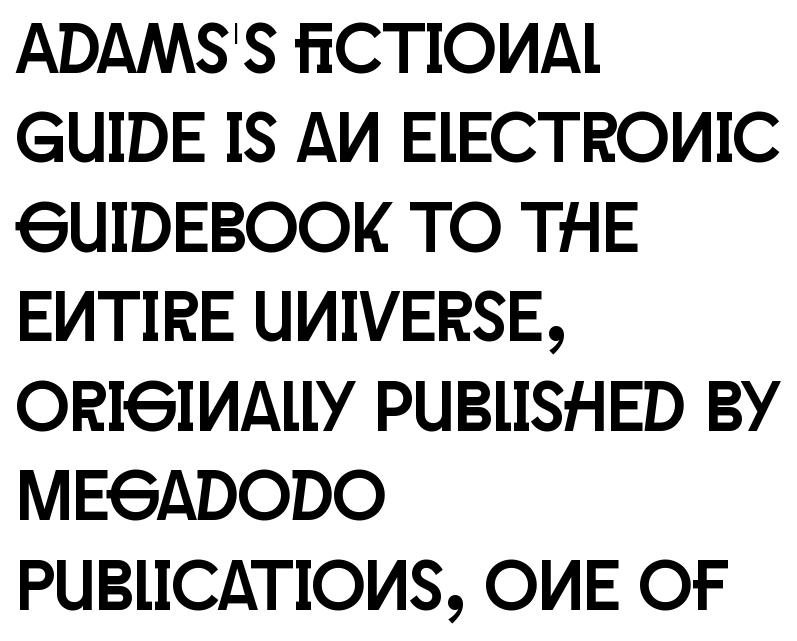
The image shows 71 px condensed sans-serif type, upright; set left-aligned, normal line spacing (1.26x), normal letter spacing, not underlined; low stroke contrast and a large x-height.
